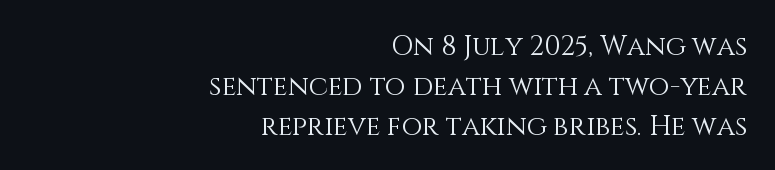
The image shows 27 px text type, upright; set right-aligned, normal line spacing (1.49x), normal letter spacing, not underlined.
